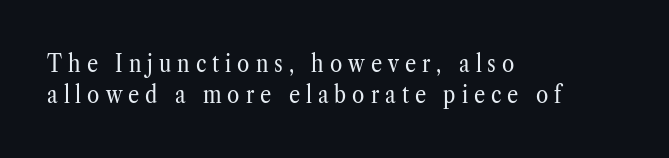
The image shows 25 px text type, upright; set left-aligned, normal line spacing (1.26x), unusually wide letter spacing (+0.24 em), not underlined.
